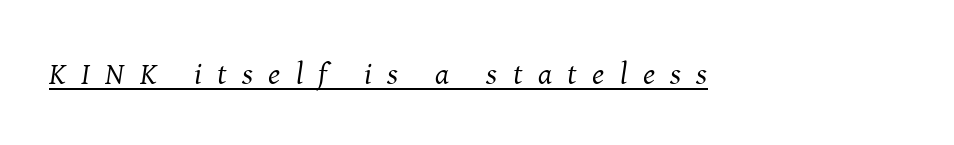
Note the varied advance widths — an 'i' is clearly narrower than an 'm'. The sample's only ornament is a line tracing under the words. Substantial extra tracking has been applied to these lines. Weight: in the light-to-regular range.
